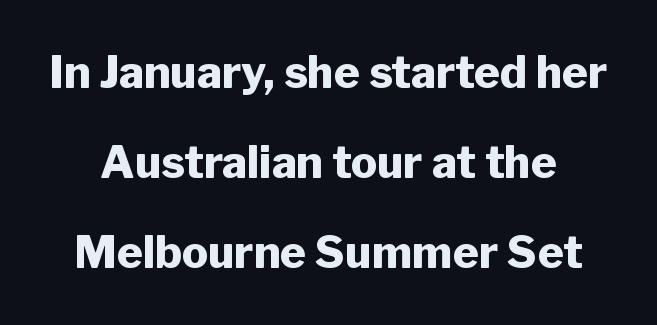
The image shows 44 px heavy sans-serif type, upright; set loose line spacing (2.05x), normal letter spacing, not underlined; low stroke contrast and a medium x-height.
